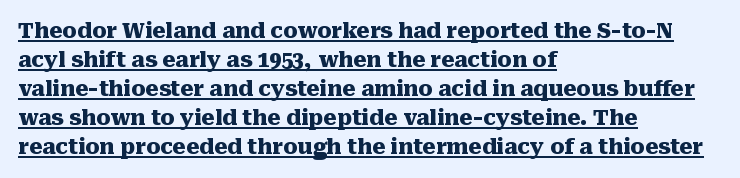
Each line of the rendering has a horizontal stroke beneath the glyphs. A typesetter would mark this as roman, not italic. The characters look thick and weighty, a clear bold. Nothing unusual about the tracking: characters are spaced as the font intends.
